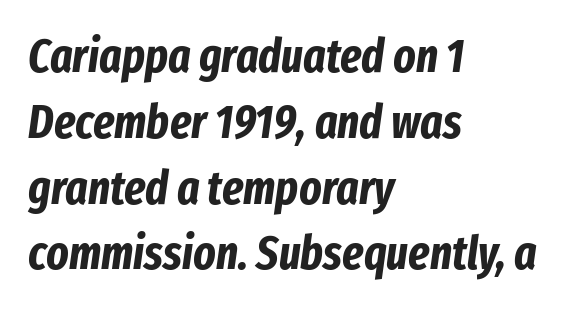
The image shows 47 px bold, condensed type, italic (leaning right); set left-aligned, normal line spacing (1.4x), normal letter spacing, not underlined; low stroke contrast and a medium x-height.
